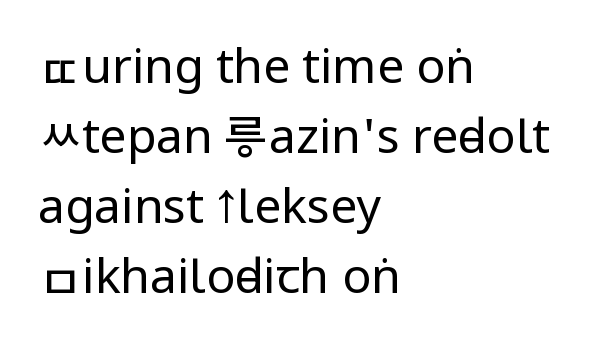
You can tell it's not italic because the verticals are truly vertical. Inter-character spacing is left at the font's built-in metrics. No heavy texture on the line: the type isn't bold. Caption: multi-line text, flush left, ragged right. The space beneath each line is pristine and unruled. Letterform terminals end flat and unadorned throughout the passage.
